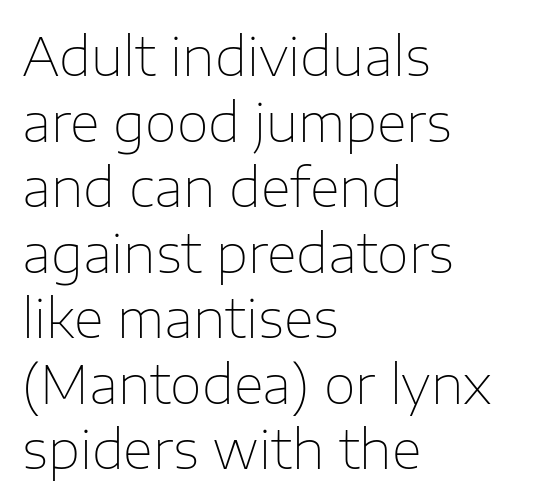
{"serif": "no", "italic": "no", "bold": "no", "weight": "thin", "width": "normal", "stroke_contrast": "low", "x_height": "medium", "monospaced": "no", "underline": "no", "align": "left", "line_spacing": "normal", "line_spacing_ratio": 1.26, "letter_spacing": "normal", "letter_spacing_em": 0.0, "glyph_px": 52}
